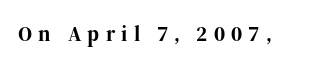
In terms of posture, this sample is upright. Emphasis by weight is at full strength: bold. Descender tails drop into unmarked territory. Loose tracking; the words dissolve into strings of separated letters.
